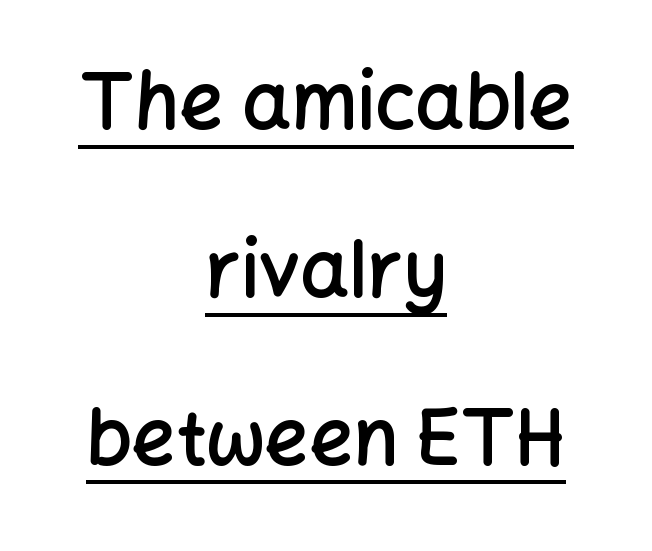
Q: Is the text bold? A: Semi-bold.
Q: Is the text italic (slanted)? A: No, it is upright.
Q: Is the typeface a serif or a sans-serif typeface? A: Sans-serif.
Q: Is the text underlined? A: Yes.
Q: How is the paragraph aligned? A: Centered.
Q: Is the spacing between letters normal or unusually wide? A: Normal.
Q: Is the spacing between lines tight, normal or loose? A: Loose.
Q: Width (condensed, normal, or wide)? A: Normal.
Q: Stroke contrast? A: Low.
Q: x-height? A: Medium.
Q: Monospaced? A: No.
